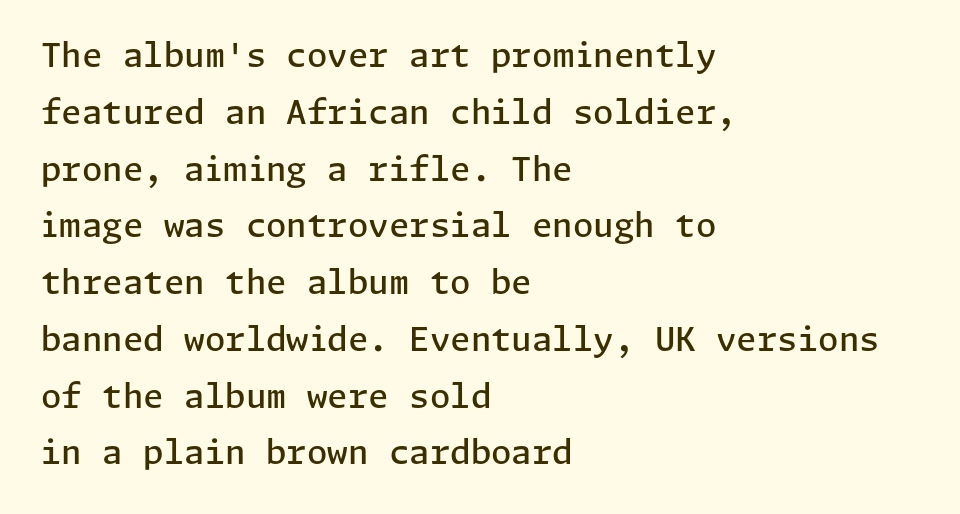
{"serif": "no", "italic": "no", "bold": "semi", "weight": "semibold", "width": "normal", "stroke_contrast": "low", "x_height": "medium", "underline": "no", "align": "left", "line_spacing_ratio": 1.72, "letter_spacing": "normal", "letter_spacing_em": 0.0, "glyph_px": 33}
